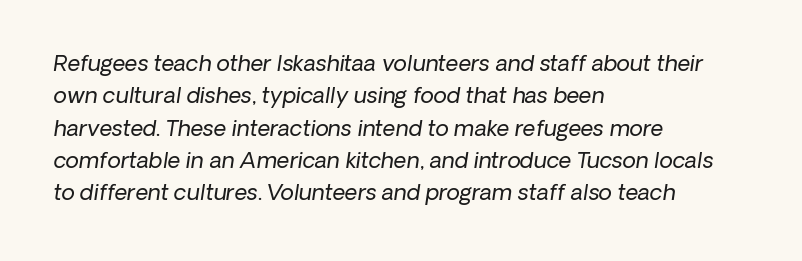
The image shows 22 px text type, italic (leaning right); set left-aligned, normal line spacing (1.47x), normal letter spacing, not underlined.
